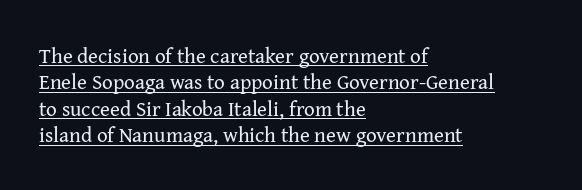
{"italic": "no", "bold": "no", "underline": "yes", "align": "left", "line_spacing": "normal", "line_spacing_ratio": 1.26, "letter_spacing": "normal", "letter_spacing_em": 0.0, "glyph_px": 21}
